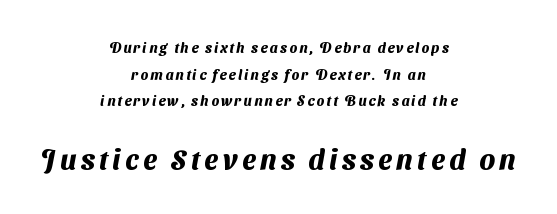
No word sits above an underline. Think of a printed novel: that variable character pitch is what you see here. The characters look thick and weighty, a clear bold. If you measured baseline to baseline, you'd find a long distance. Grotesque or geometric, the face here clearly has no serifs.
